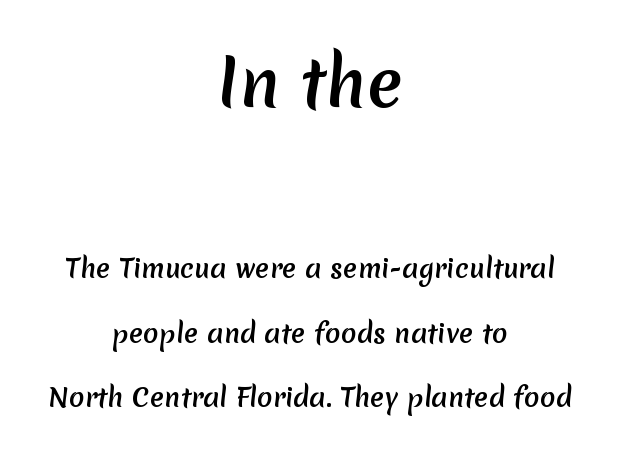
{"serif": "no", "width": "normal", "stroke_contrast": "medium", "x_height": "medium", "monospaced": "no", "underline": "no", "align": "center", "line_spacing": "loose", "line_spacing_ratio": 2.49, "letter_spacing": "normal", "letter_spacing_em": 0.0, "larger_block": "first", "size_ratio": 2.5, "glyph_px": 65}
